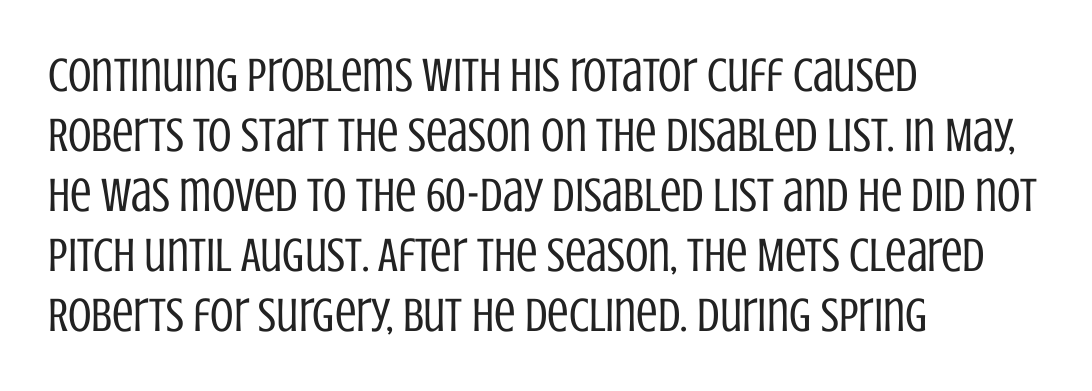
{"serif": "no", "italic": "no", "bold": "no", "weight": "regular", "width": "condensed", "stroke_contrast": "low", "x_height": "large", "monospaced": "no", "underline": "no", "align": "left", "line_spacing": "normal", "line_spacing_ratio": 1.25, "letter_spacing": "normal", "letter_spacing_em": 0.0, "glyph_px": 48}
